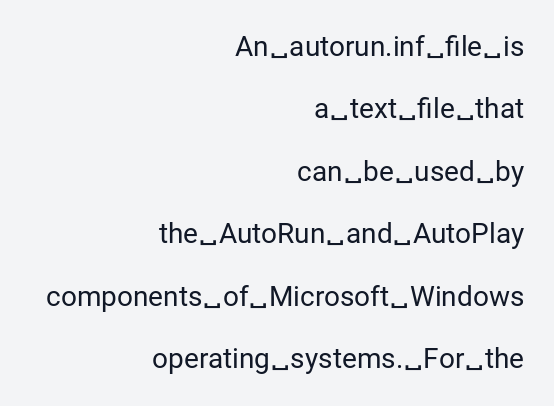
{"serif": "no", "italic": "no", "bold": "no", "weight": "regular", "width": "normal", "stroke_contrast": "low", "x_height": "medium", "monospaced": "no", "underline": "no", "align": "right", "line_spacing": "loose", "line_spacing_ratio": 2.23, "letter_spacing": "normal", "letter_spacing_em": 0.0, "glyph_px": 28}
